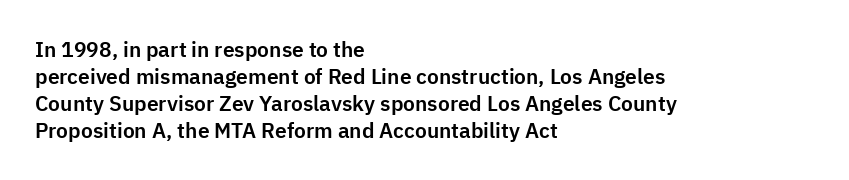
The letters stand straight up with perfectly vertical stems. Tracking here is standard; glyphs follow each other at the usual distance. Whoever set this chose a conventional vertical rhythm. The paragraph has a hard left edge and a soft right edge. Has an underline been added? It has not.
